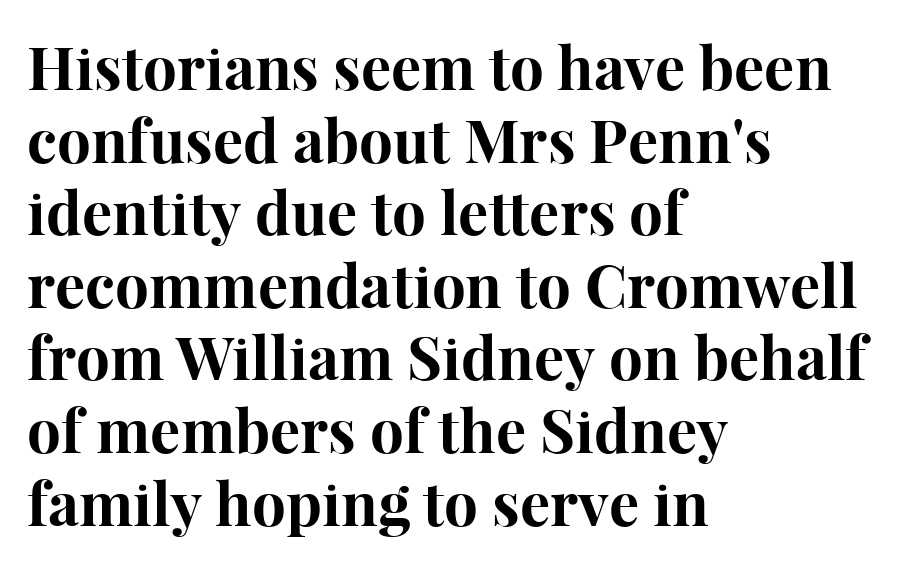
Q: Is the text bold? A: Yes.
Q: Is the text italic (slanted)? A: No, it is upright.
Q: Is the typeface a serif or a sans-serif typeface? A: Serif.
Q: Is the text underlined? A: No.
Q: How is the paragraph aligned? A: Left-aligned.
Q: Is the spacing between letters normal or unusually wide? A: Normal.
Q: Width (condensed, normal, or wide)? A: Normal.
Q: Stroke contrast? A: High.
Q: x-height? A: Medium.
Q: Monospaced? A: No.
